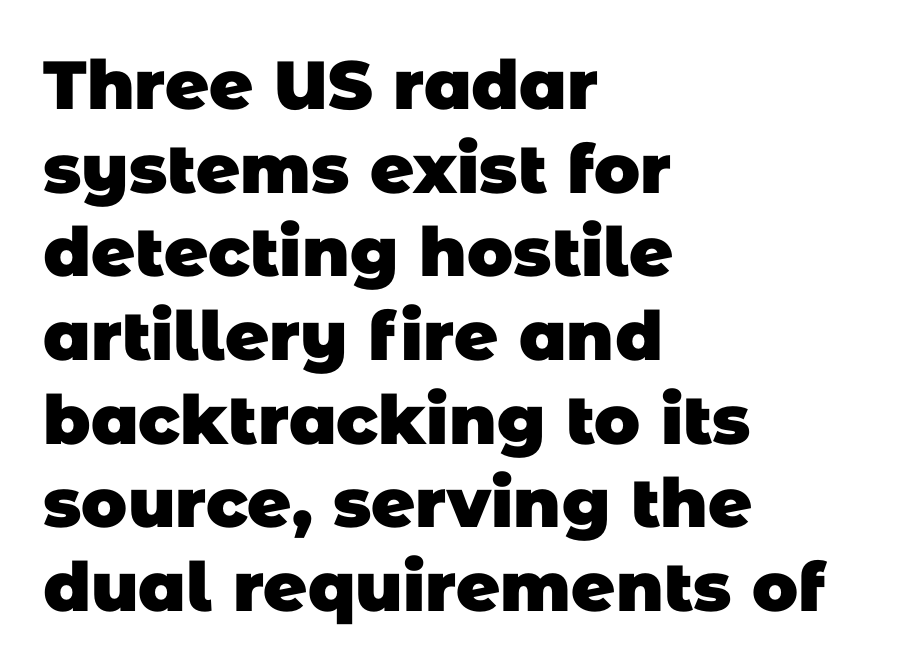
Q: Is the text bold? A: Yes.
Q: Is the typeface a serif or a sans-serif typeface? A: Sans-serif.
Q: Is the text underlined? A: No.
Q: How is the paragraph aligned? A: Left-aligned.
Q: Is the spacing between letters normal or unusually wide? A: Normal.
Q: Width (condensed, normal, or wide)? A: Normal.
Q: Stroke contrast? A: Low.
Q: x-height? A: Large.
Q: Monospaced? A: No.
